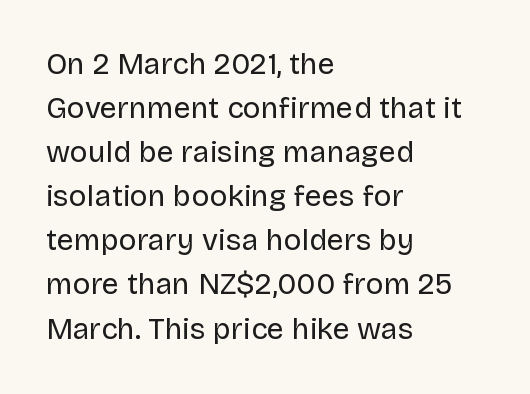
Q: Is the text bold? A: No.
Q: Is the text italic (slanted)? A: No, it is upright.
Q: Is the typeface a serif or a sans-serif typeface? A: Sans-serif.
Q: Is the text underlined? A: No.
Q: How is the paragraph aligned? A: Left-aligned.
Q: Is the spacing between letters normal or unusually wide? A: Normal.
Q: Is the spacing between lines tight, normal or loose? A: Normal.
Q: Width (condensed, normal, or wide)? A: Normal.
Q: Stroke contrast? A: Low.
Q: x-height? A: Large.
Q: Monospaced? A: No.
